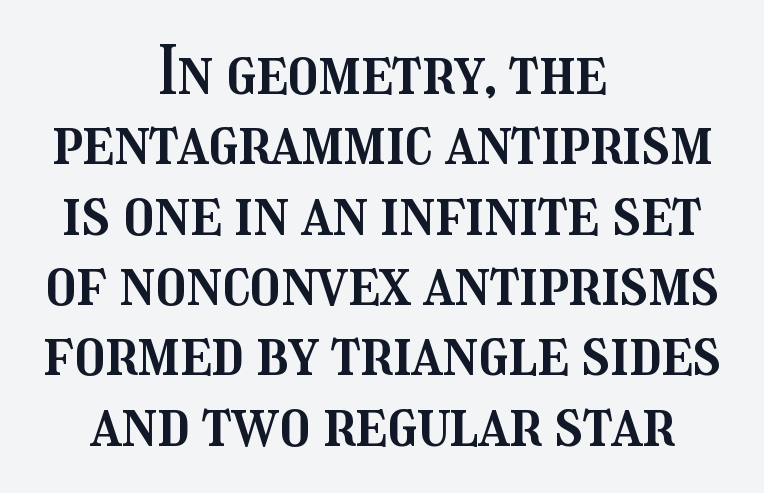
Q: Is the text italic (slanted)? A: No, it is upright.
Q: Is the text underlined? A: No.
Q: How is the paragraph aligned? A: Centered.
Q: Is the spacing between letters normal or unusually wide? A: Normal.
Q: Is the spacing between lines tight, normal or loose? A: Tight.
Q: Width (condensed, normal, or wide)? A: Condensed.
Q: Stroke contrast? A: Medium.
Q: x-height? A: Medium.
Q: Monospaced? A: No.
